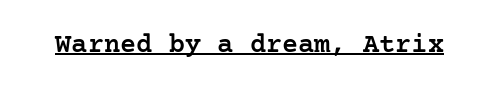
Q: Is the text bold? A: Semi-bold.
Q: Is the text italic (slanted)? A: No, it is upright.
Q: Is the text underlined? A: Yes.
Q: Is the spacing between letters normal or unusually wide? A: Normal.
